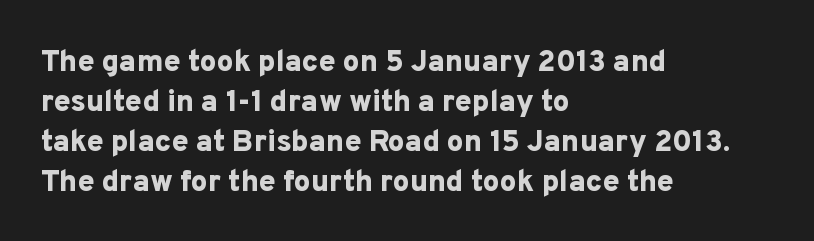
{"serif": "no", "italic": "no", "bold": "yes", "weight": "bold", "width": "normal", "stroke_contrast": "low", "x_height": "medium", "monospaced": "no", "underline": "no", "align": "left", "line_spacing": "normal", "line_spacing_ratio": 1.33, "letter_spacing": "normal", "letter_spacing_em": 0.0, "glyph_px": 30}
